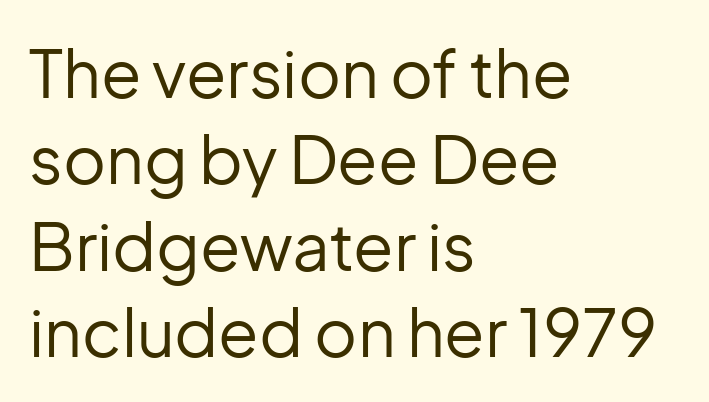
Q: Is the text bold? A: No.
Q: Is the text italic (slanted)? A: No, it is upright.
Q: Is the typeface a serif or a sans-serif typeface? A: Sans-serif.
Q: Is the text underlined? A: No.
Q: How is the paragraph aligned? A: Left-aligned.
Q: Is the spacing between letters normal or unusually wide? A: Normal.
Q: Is the spacing between lines tight, normal or loose? A: Normal.
Q: Width (condensed, normal, or wide)? A: Normal.
Q: Stroke contrast? A: Low.
Q: x-height? A: Medium.
Q: Monospaced? A: No.
